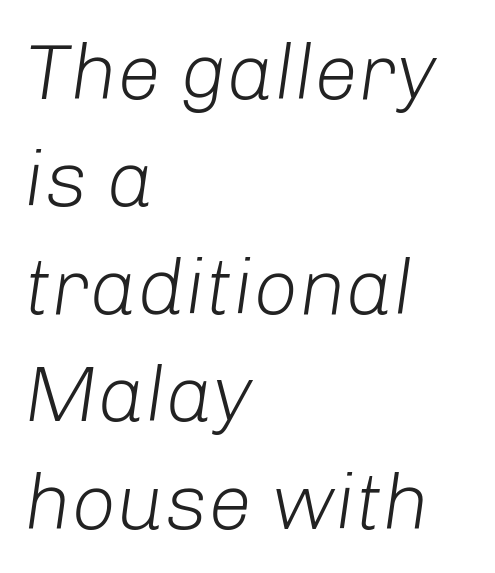
The image shows 79 px light type, italic (leaning right); set left-aligned, normal line spacing (1.36x), normal letter spacing, not underlined; low stroke contrast and a medium x-height.
